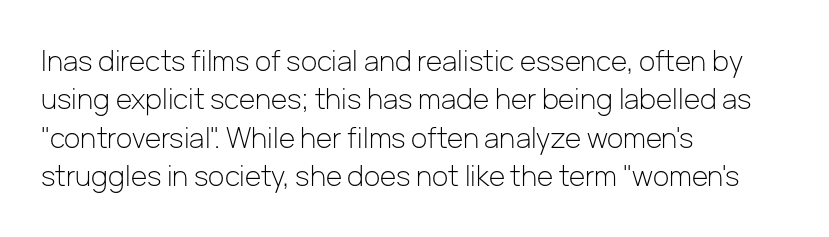
Q: Is the text bold? A: No.
Q: Is the text italic (slanted)? A: No, it is upright.
Q: Is the typeface a serif or a sans-serif typeface? A: Sans-serif.
Q: Is the text underlined? A: No.
Q: How is the paragraph aligned? A: Left-aligned.
Q: Is the spacing between letters normal or unusually wide? A: Normal.
Q: Is the spacing between lines tight, normal or loose? A: Normal.
Q: Width (condensed, normal, or wide)? A: Normal.
Q: Stroke contrast? A: Low.
Q: x-height? A: Medium.
Q: Monospaced? A: No.
